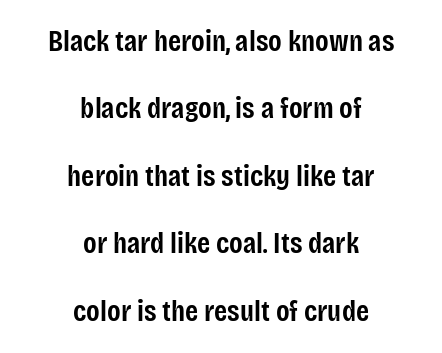
Q: Is the text bold? A: Semi-bold.
Q: Is the text italic (slanted)? A: No, it is upright.
Q: Is the typeface a serif or a sans-serif typeface? A: Sans-serif.
Q: Is the text underlined? A: No.
Q: How is the paragraph aligned? A: Centered.
Q: Is the spacing between letters normal or unusually wide? A: Normal.
Q: Is the spacing between lines tight, normal or loose? A: Loose.
Q: Width (condensed, normal, or wide)? A: Condensed.
Q: Stroke contrast? A: Low.
Q: x-height? A: Large.
Q: Monospaced? A: No.
